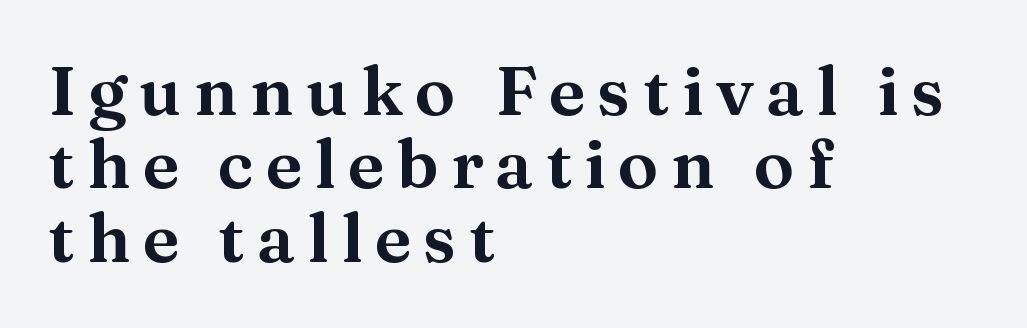
Each letter's strokes conclude with small projecting serifs. Every character sits straight up, as roman type does. Vertically, the passage feels compressed, each row crowding the next. If you drew a ruler down the left edge, every line would touch it. Plain, unruled lines of type.
